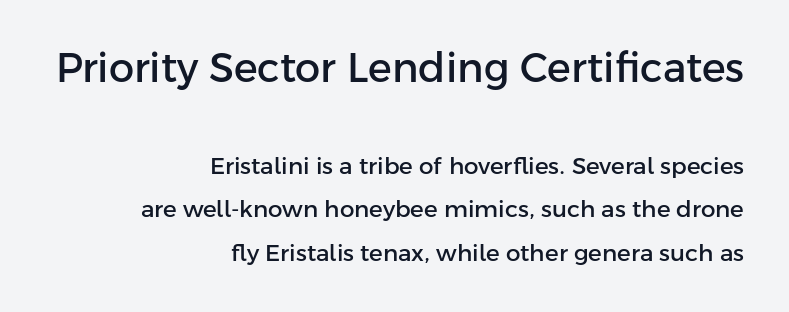
{"serif": "no", "italic": "no", "width": "normal", "stroke_contrast": "low", "x_height": "medium", "monospaced": "no", "underline": "no", "align": "right", "line_spacing_ratio": 1.88, "letter_spacing": "normal", "letter_spacing_em": 0.0, "larger_block": "first", "size_ratio": 1.74, "glyph_px": 40}
